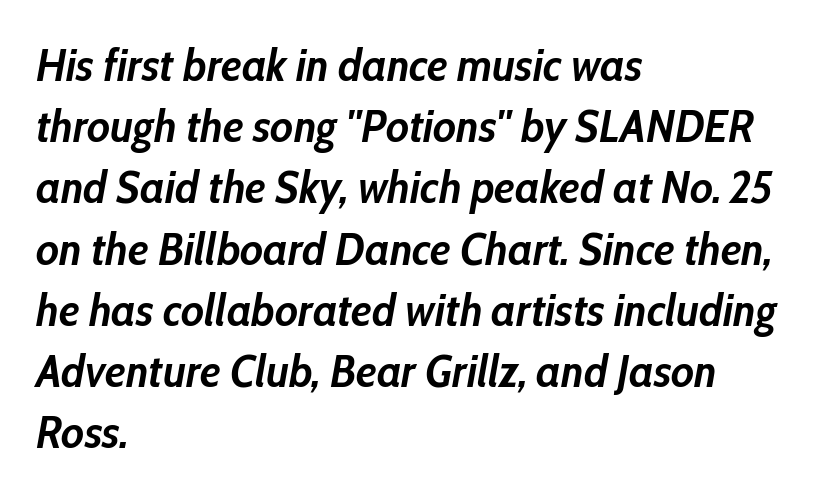
The image shows 46 px semibold, condensed type, italic (leaning right); set left-aligned, normal line spacing (1.33x), normal letter spacing, not underlined; low stroke contrast and a medium x-height.
